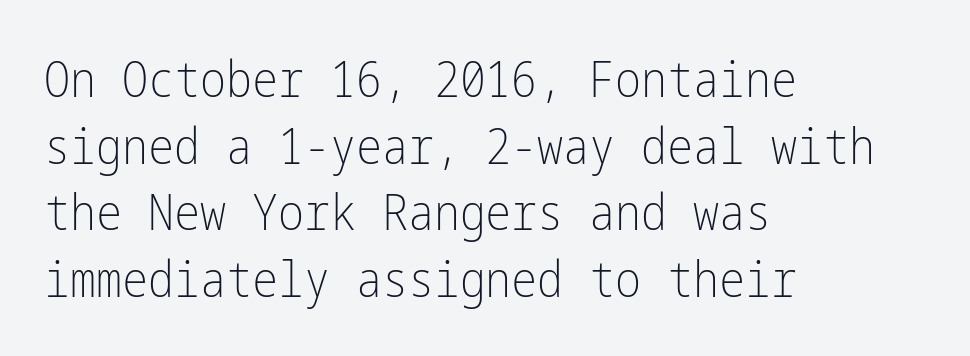
{"serif": "no", "italic": "no", "bold": "no", "weight": "light", "width": "condensed", "stroke_contrast": "low", "x_height": "medium", "underline": "no", "align": "left", "line_spacing": "normal", "line_spacing_ratio": 1.36, "letter_spacing": "normal", "letter_spacing_em": 0.0, "glyph_px": 49}
